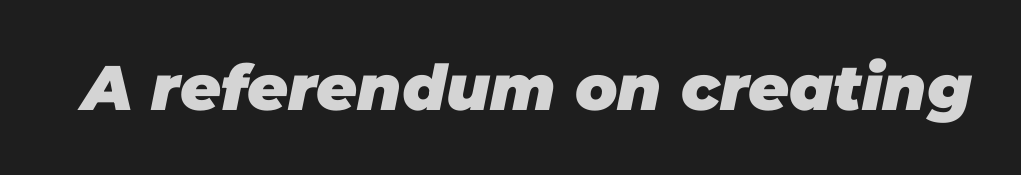
The image shows 63 px heavy type, italic (leaning right); set normal letter spacing, not underlined; low stroke contrast and a large x-height.
